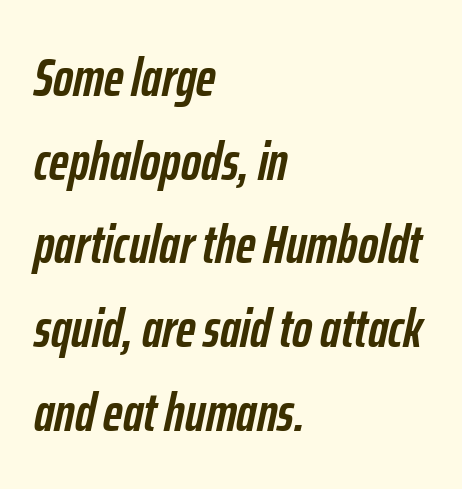
Typesetter's note: full bold, strokes at maximum text heaviness. If you drew a line through each stem, it would be angled. The rendering uses natural spacing where letterforms have individual widths. These lines stack with their left ends in a neat column.
